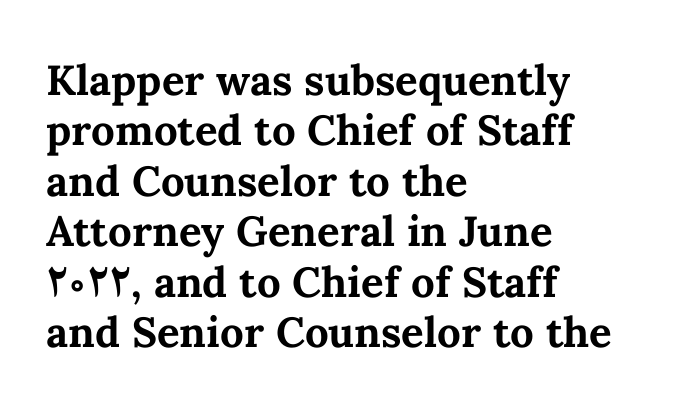
Q: Is the text bold? A: Yes.
Q: Is the text italic (slanted)? A: No, it is upright.
Q: Is the text underlined? A: No.
Q: How is the paragraph aligned? A: Left-aligned.
Q: Is the spacing between letters normal or unusually wide? A: Normal.
Q: Width (condensed, normal, or wide)? A: Normal.
Q: Stroke contrast? A: Medium.
Q: x-height? A: Medium.
Q: Monospaced? A: No.
